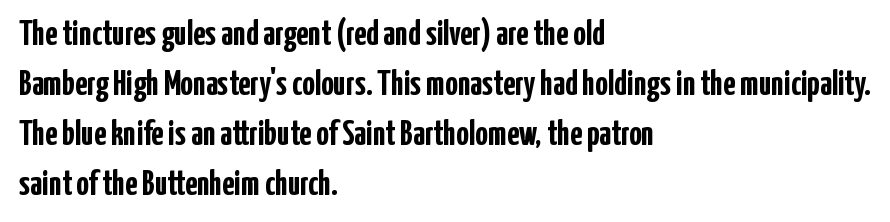
Italic: no, the glyphs are upright roman. In terms of letterspacing, this is plain default setting. In CSS terms this would be text-align: left. This is heavy type, rendered in bold. Is there much room between lines? A standard amount, neither cramped nor airy.
